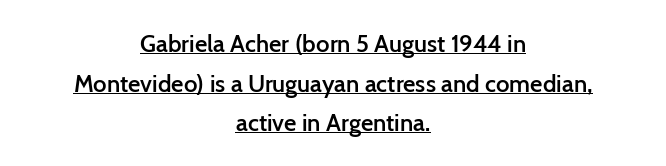
The image shows 24 px text type, upright; set centered, normal line spacing (1.65x), normal letter spacing, underlined.
